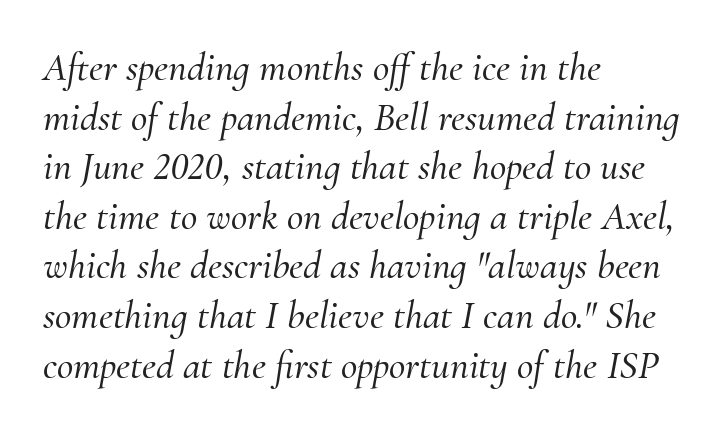
Q: Is the text italic (slanted)? A: Yes, it leans right by about 10 degrees.
Q: Is the typeface a serif or a sans-serif typeface? A: Serif.
Q: Is the text underlined? A: No.
Q: How is the paragraph aligned? A: Left-aligned.
Q: Is the spacing between letters normal or unusually wide? A: Normal.
Q: Width (condensed, normal, or wide)? A: Normal.
Q: Stroke contrast? A: Medium.
Q: x-height? A: Small.
Q: Monospaced? A: No.
